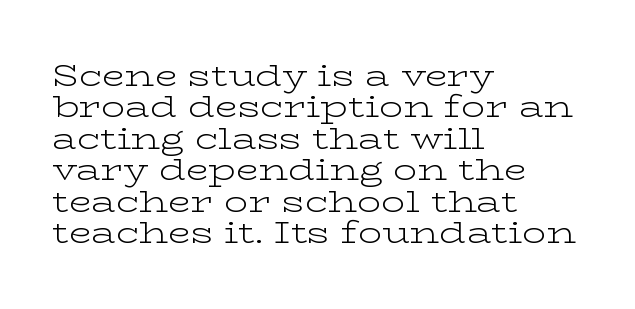
{"serif": "yes", "italic": "no", "bold": "no", "weight": "light", "width": "wide", "stroke_contrast": "low", "x_height": "medium", "monospaced": "no", "underline": "no", "align": "left", "line_spacing": "tight", "line_spacing_ratio": 1.05, "letter_spacing": "normal", "letter_spacing_em": 0.0, "glyph_px": 30}
